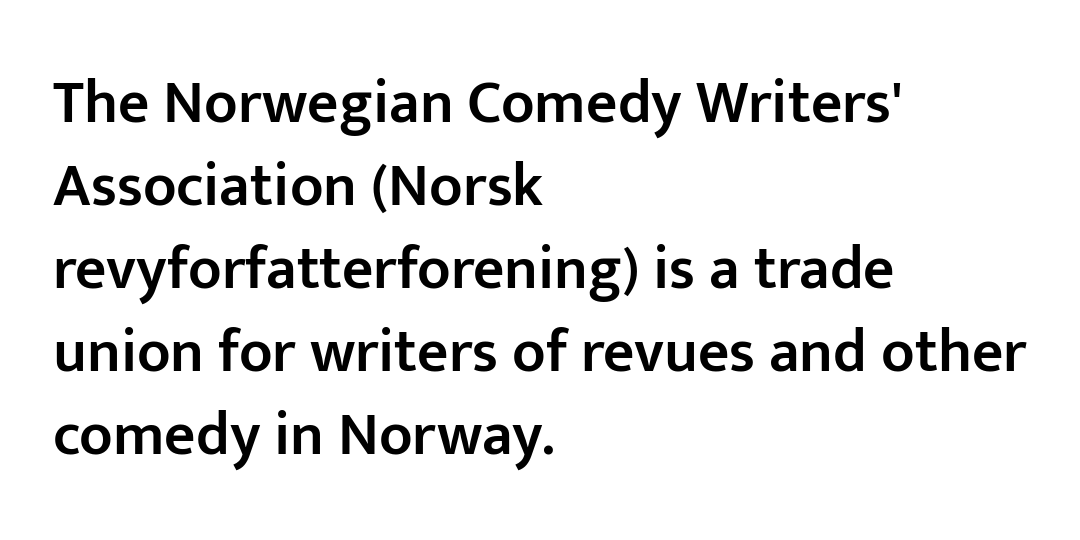
{"serif": "no", "italic": "no", "bold": "semi", "weight": "semibold", "width": "normal", "stroke_contrast": "low", "x_height": "medium", "monospaced": "no", "underline": "no", "align": "left", "line_spacing": "normal", "line_spacing_ratio": 1.36, "letter_spacing": "normal", "letter_spacing_em": 0.0, "glyph_px": 61}
